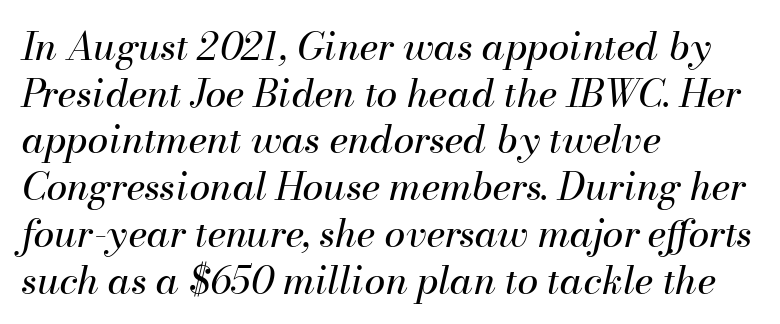
The image shows 38 px regular-weight type, italic (leaning right); set left-aligned, line spacing 1.23x, normal letter spacing, not underlined; medium stroke contrast and a small x-height.
